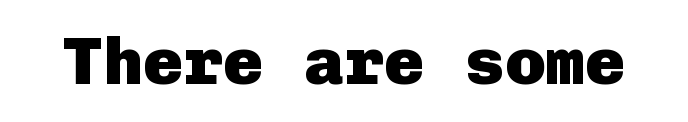
Look at the bottom of the vertical strokes: they stop flat, with no serifs. This is the regular roman posture of the typeface. Each word holds together tightly as a unit, with standard inter-letter gaps. This is heavy type, rendered in bold.
